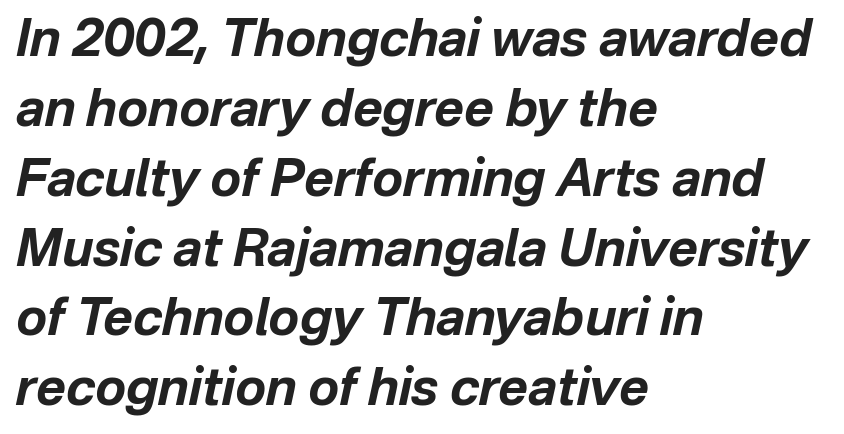
Q: Is the text bold? A: Yes.
Q: Is the text italic (slanted)? A: Yes, it leans right by about 12 degrees.
Q: Is the text underlined? A: No.
Q: How is the paragraph aligned? A: Left-aligned.
Q: Is the spacing between letters normal or unusually wide? A: Normal.
Q: Is the spacing between lines tight, normal or loose? A: Normal.
Q: Width (condensed, normal, or wide)? A: Normal.
Q: Stroke contrast? A: Low.
Q: x-height? A: Medium.
Q: Monospaced? A: No.
